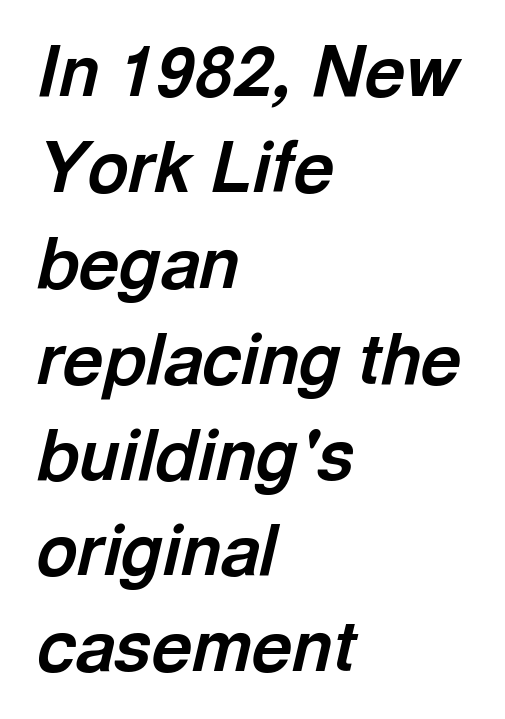
{"italic": "yes", "lean": "right", "slant_degrees": 13, "bold": "yes", "weight": "bold", "width": "normal", "x_height": "medium", "monospaced": "no", "underline": "no", "align": "left", "line_spacing": "normal", "line_spacing_ratio": 1.37, "letter_spacing": "normal", "letter_spacing_em": 0.0, "glyph_px": 70}
